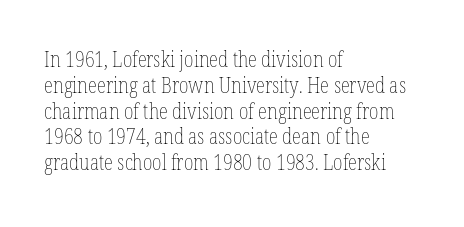
{"italic": "no", "bold": "no", "underline": "no", "align": "left", "line_spacing_ratio": 1.23, "letter_spacing": "normal", "letter_spacing_em": 0.0, "glyph_px": 21}
